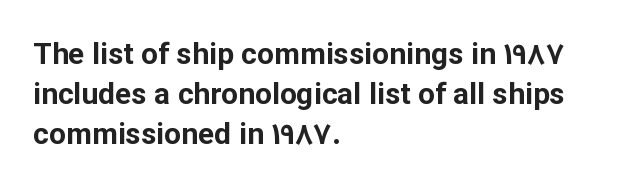
The typesetter chose a ragged-right arrangement here. You'd pick this weight for a headline — it's a proper bold. Decoration check: the copy has no underline. In terms of leading, this rendering sits right in the middle. The letters sit at their default tracking, neither squeezed nor spread. Proportional: the letters do not fall into vertical columns.
